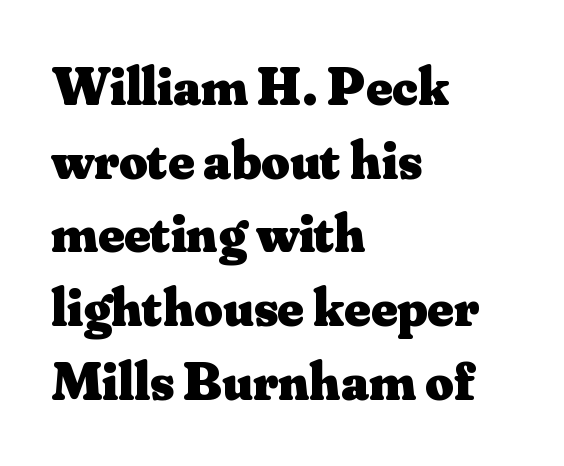
The image shows 55 px heavy serif type, upright; set left-aligned, normal line spacing (1.34x), normal letter spacing, not underlined; medium stroke contrast and a small x-height.
